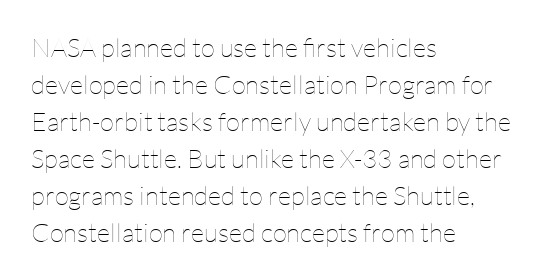
Q: Is the text bold? A: No.
Q: Is the text italic (slanted)? A: No, it is upright.
Q: Is the text underlined? A: No.
Q: How is the paragraph aligned? A: Left-aligned.
Q: Is the spacing between letters normal or unusually wide? A: Normal.
Q: Is the spacing between lines tight, normal or loose? A: Normal.
